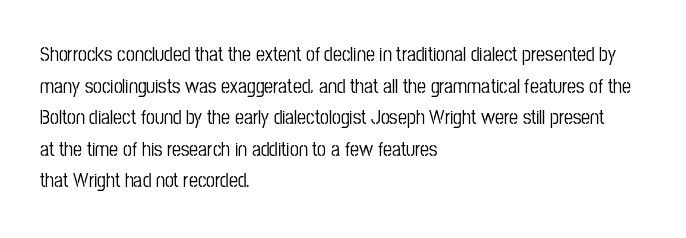
The baseline area is clear. The letterforms sit shoulder to shoulder at normal distance. Each line starts at the same left margin while the right side varies. You can tell it's not italic because the verticals are truly vertical.
